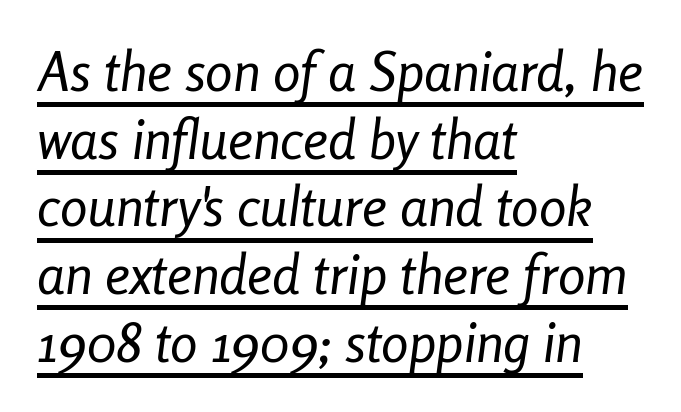
The image shows 55 px regular-weight, condensed type, italic (leaning right); set left-aligned, line spacing 1.23x, normal letter spacing, underlined; low stroke contrast and a medium x-height.
